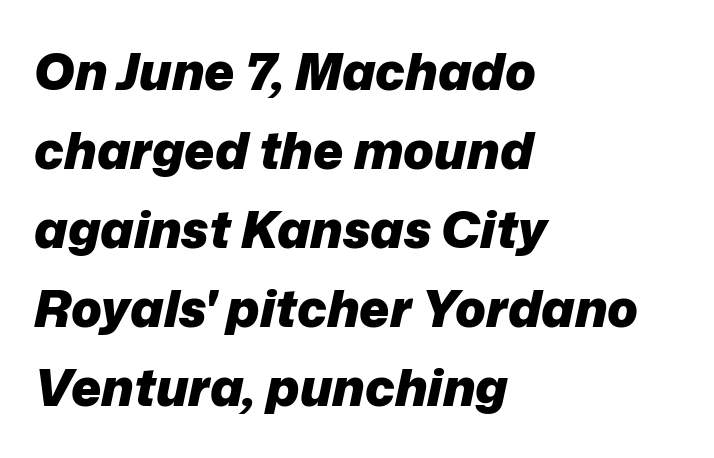
Q: Is the text bold? A: Yes.
Q: Is the text italic (slanted)? A: Yes, it leans right by about 12 degrees.
Q: Is the text underlined? A: No.
Q: How is the paragraph aligned? A: Left-aligned.
Q: Is the spacing between letters normal or unusually wide? A: Normal.
Q: Is the spacing between lines tight, normal or loose? A: Normal.
Q: Width (condensed, normal, or wide)? A: Normal.
Q: Stroke contrast? A: Low.
Q: x-height? A: Medium.
Q: Monospaced? A: No.
